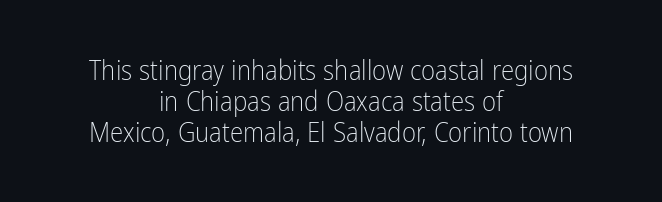
Q: Is the text bold? A: No.
Q: Is the text italic (slanted)? A: No, it is upright.
Q: Is the text underlined? A: No.
Q: How is the paragraph aligned? A: Centered.
Q: Is the spacing between letters normal or unusually wide? A: Normal.
Q: Is the spacing between lines tight, normal or loose? A: Tight.
